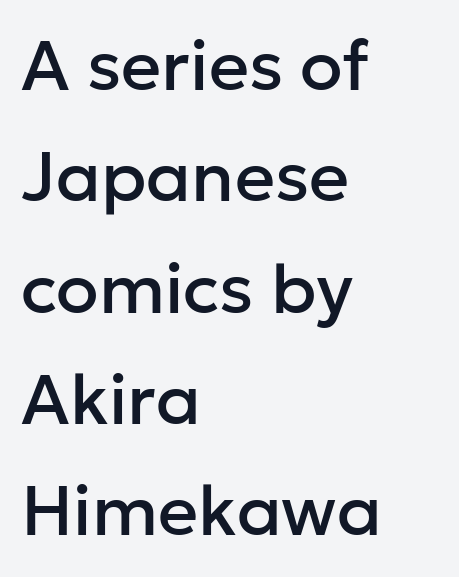
A typesetter would call this zero additional tracking. Plain, unruled lines of type. The lines sit at an ordinary, default distance from one another. Is this a fixed-width face? No — the glyphs have proportional, varying widths. Notice how the passage keeps a crisp vertical edge on the left only. These lines were composed using upright roman letters.
